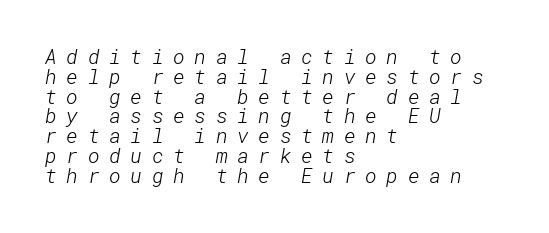
{"bold": "no", "underline": "no", "align": "left", "line_spacing": "tight", "line_spacing_ratio": 0.99, "letter_spacing": "wide", "letter_spacing_em": 0.48, "glyph_px": 20}
